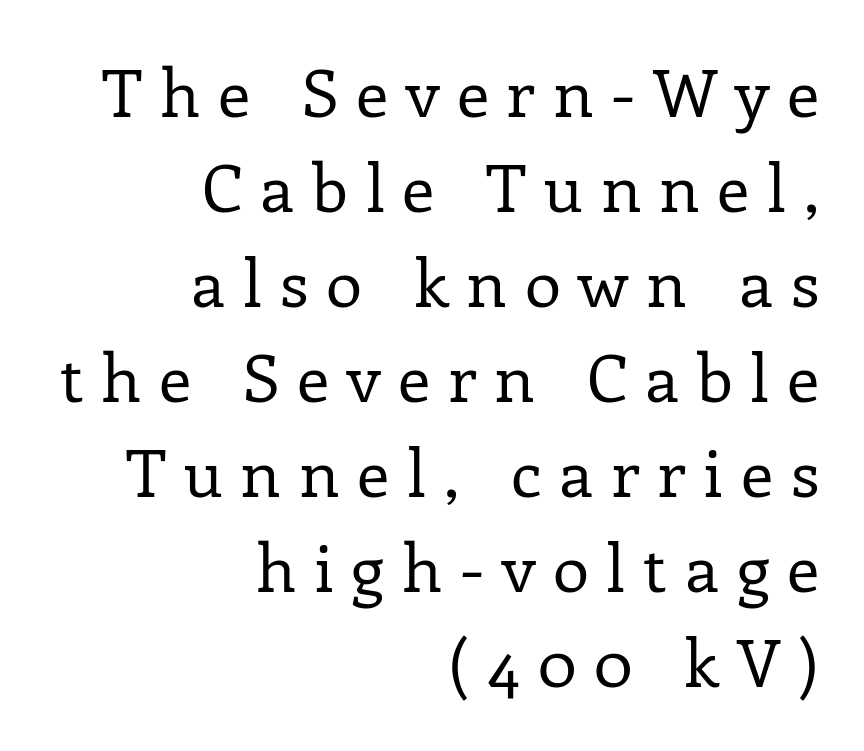
This rendering features lettering with no underline. Line ends are locked; line starts wander. The weight would be labelled regular, book, light, or lighter still. The letterforms stand isolated, each surrounded by extra space. The typeface chosen for these lines features serifs. Quick note: interline space is typical.
